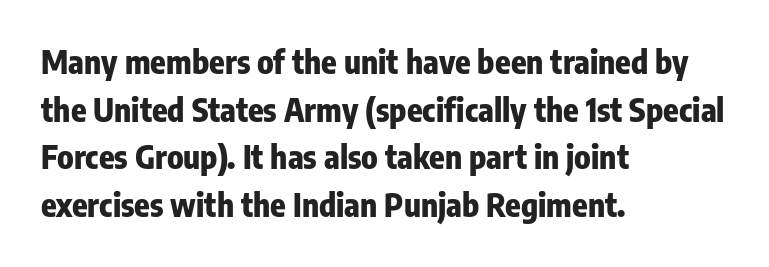
Q: Is the text bold? A: Yes.
Q: Is the text italic (slanted)? A: No, it is upright.
Q: Is the typeface a serif or a sans-serif typeface? A: Sans-serif.
Q: Is the text underlined? A: No.
Q: How is the paragraph aligned? A: Left-aligned.
Q: Is the spacing between letters normal or unusually wide? A: Normal.
Q: Is the spacing between lines tight, normal or loose? A: Normal.
Q: Width (condensed, normal, or wide)? A: Condensed.
Q: Stroke contrast? A: Low.
Q: x-height? A: Medium.
Q: Monospaced? A: No.
